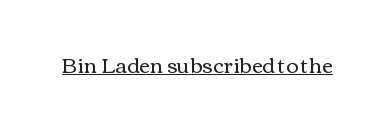
Q: Is the text bold? A: No.
Q: Is the text italic (slanted)? A: No, it is upright.
Q: Is the text underlined? A: Yes.
Q: Is the spacing between letters normal or unusually wide? A: Normal.
